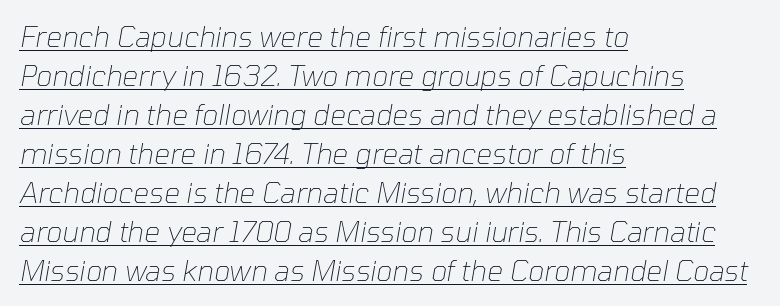
All the whitespace from short lines collects on the right. The typesetting does not lean heavy: it is not bold. Each word holds together tightly as a unit, with standard inter-letter gaps. Note the varied advance widths — an 'i' is clearly narrower than an 'm'. Each new line begins a customary step beneath the previous one. Quick note: italic.
